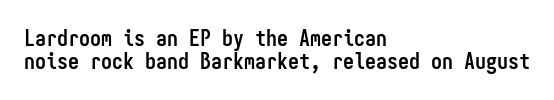
{"italic": "no", "bold": "yes", "underline": "no", "align": "left", "line_spacing": "tight", "line_spacing_ratio": 1.04, "letter_spacing": "normal", "letter_spacing_em": 0.0, "glyph_px": 22}
